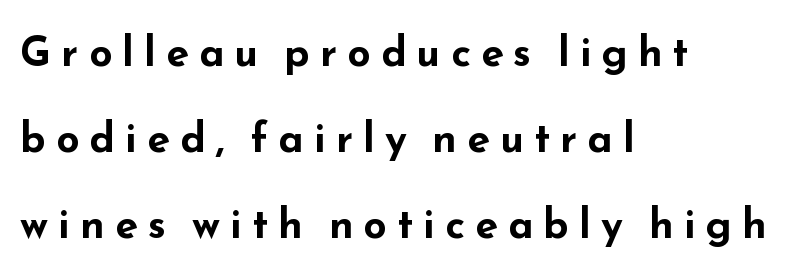
Successive baselines arrive slowly, with a big drop between each. Short note: letters widely spaced. This is heavy type, rendered in bold. The passage shown is typed in a proportional face where columns would drift.
